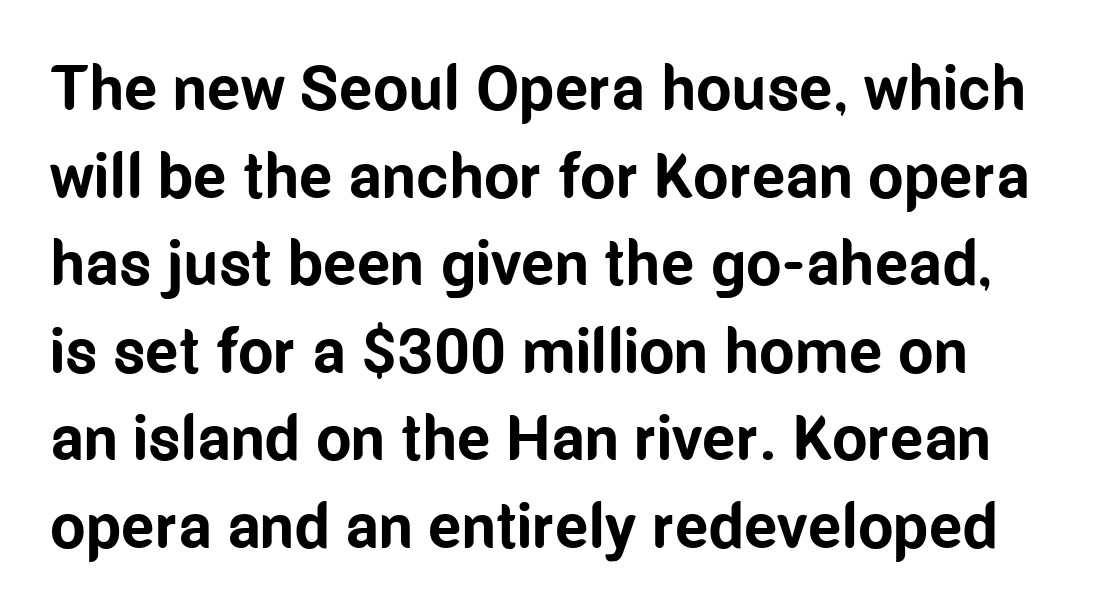
The image shows 63 px bold, condensed sans-serif type, upright; set normal line spacing (1.39x), normal letter spacing, not underlined; low stroke contrast and a medium x-height.
